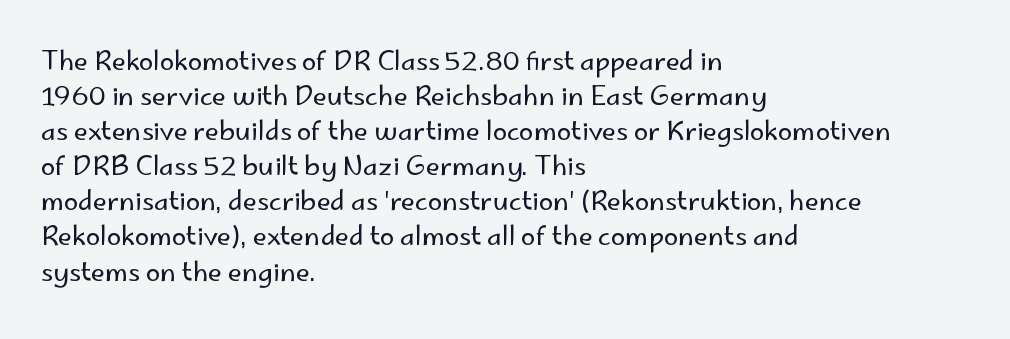
Q: Is the text bold? A: No.
Q: Is the text italic (slanted)? A: No, it is upright.
Q: Is the text underlined? A: No.
Q: How is the paragraph aligned? A: Left-aligned.
Q: Is the spacing between letters normal or unusually wide? A: Normal.
Q: Is the spacing between lines tight, normal or loose? A: Normal.
